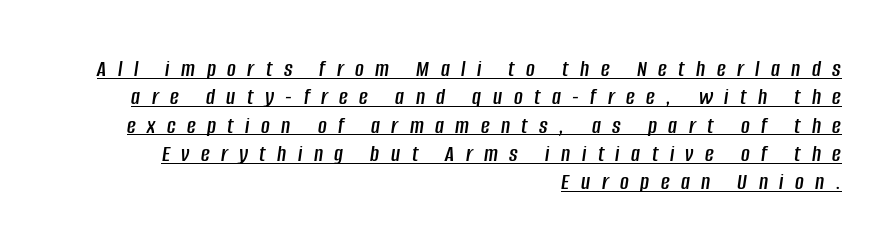
Q: Is the text italic (slanted)? A: Yes, it leans right by about 8 degrees.
Q: Is the text underlined? A: Yes.
Q: How is the paragraph aligned? A: Right-aligned.
Q: Is the spacing between letters normal or unusually wide? A: Unusually wide.
